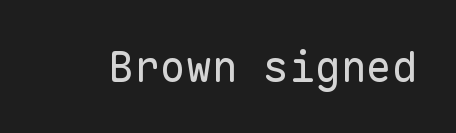
Q: Is the text bold? A: No.
Q: Is the text italic (slanted)? A: No, it is upright.
Q: Is the typeface a serif or a sans-serif typeface? A: Sans-serif.
Q: Is the text underlined? A: No.
Q: Is the spacing between letters normal or unusually wide? A: Normal.
Q: Width (condensed, normal, or wide)? A: Normal.
Q: Stroke contrast? A: Low.
Q: x-height? A: Medium.
Q: Monospaced? A: Yes.
